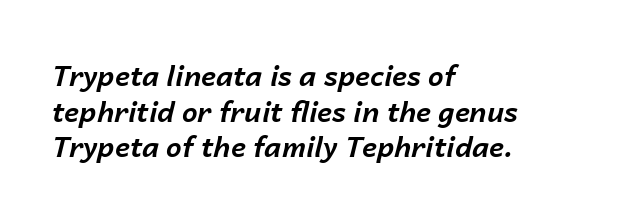
{"italic": "yes", "lean": "right", "slant_degrees": 14, "bold": "yes", "weight": "bold", "width": "normal", "stroke_contrast": "low", "x_height": "medium", "monospaced": "no", "underline": "no", "align": "left", "line_spacing": "normal", "line_spacing_ratio": 1.27, "letter_spacing": "normal", "letter_spacing_em": 0.0, "glyph_px": 28}
